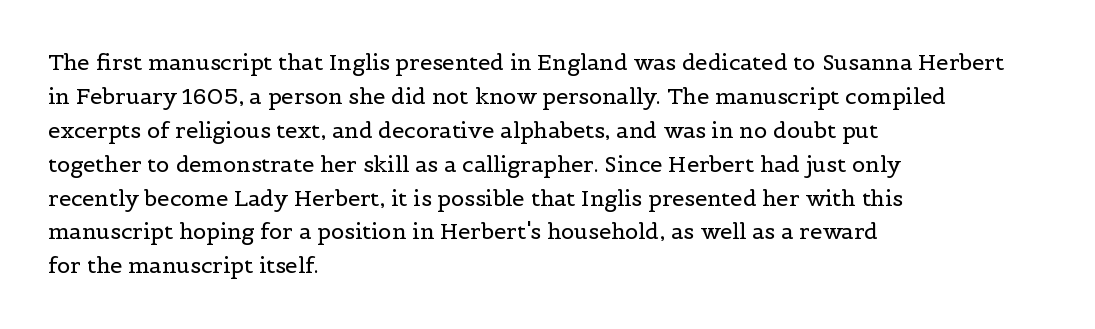
The image shows 22 px text type, upright; set left-aligned, normal line spacing (1.54x), normal letter spacing, not underlined.
